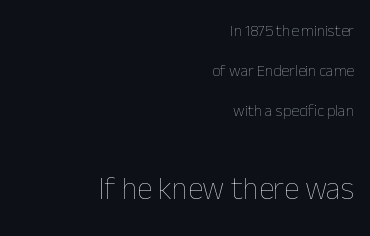
The compositor pushed each line to the right boundary. Varying glyph widths throughout — classic text-font behaviour. Compared with typical body copy, the letter spacing here is the same. Quick note: not italic, upright. Weight: in the light-to-regular range. Typesetter's note — lower block bumped up in size, upper block left smaller.
